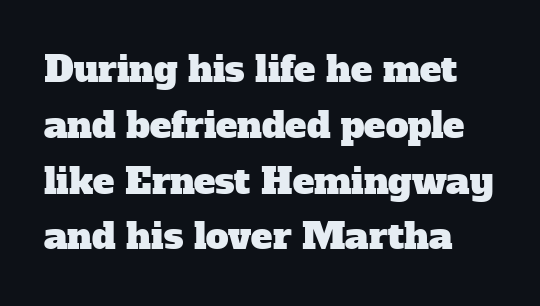
The text was rendered using a seriffed face with decorative stroke endings. The rendering uses natural spacing where letterforms have individual widths. Here the glyphs are tracked normally, forming tight word shapes. This block has exactly the height ordinary leading produces. The string is rendered with underlining switched off.
